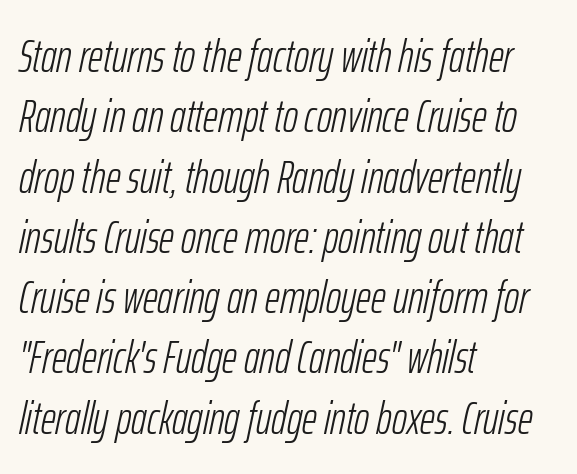
Q: Is the text bold? A: No.
Q: Is the text italic (slanted)? A: Yes, it leans right by about 12 degrees.
Q: Is the text underlined? A: No.
Q: How is the paragraph aligned? A: Left-aligned.
Q: Is the spacing between letters normal or unusually wide? A: Normal.
Q: Is the spacing between lines tight, normal or loose? A: Normal.
Q: Width (condensed, normal, or wide)? A: Condensed.
Q: Stroke contrast? A: Low.
Q: x-height? A: Medium.
Q: Monospaced? A: No.
